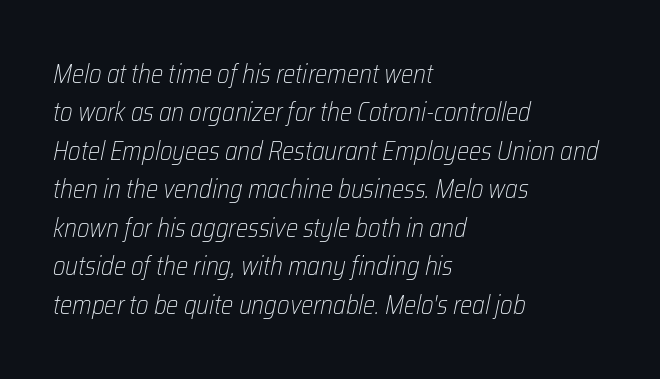
{"italic": "yes", "lean": "right", "slant_degrees": 12, "bold": "no", "underline": "no", "align": "left", "line_spacing": "normal", "line_spacing_ratio": 1.48, "letter_spacing": "normal", "letter_spacing_em": 0.0, "glyph_px": 26}
